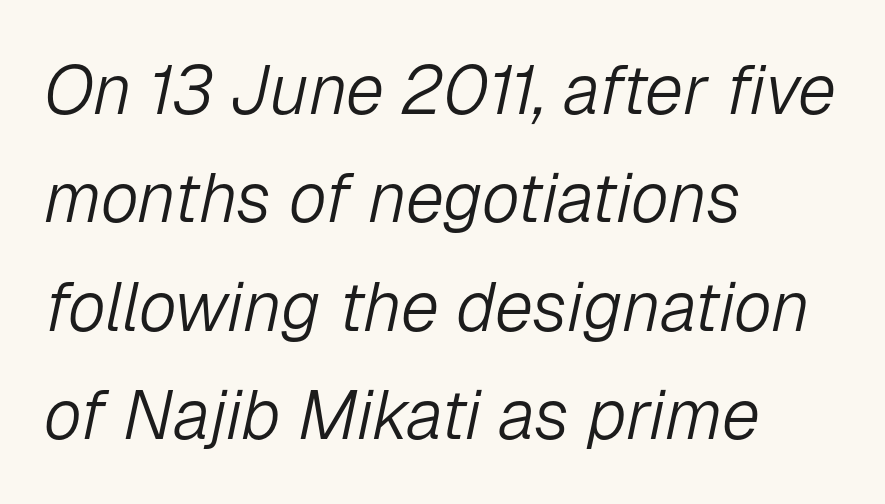
Q: Is the text bold? A: No.
Q: Is the text italic (slanted)? A: Yes, it leans right by about 12 degrees.
Q: Is the text underlined? A: No.
Q: How is the paragraph aligned? A: Left-aligned.
Q: Is the spacing between letters normal or unusually wide? A: Normal.
Q: Is the spacing between lines tight, normal or loose? A: Normal.
Q: Width (condensed, normal, or wide)? A: Normal.
Q: Stroke contrast? A: Low.
Q: x-height? A: Medium.
Q: Monospaced? A: No.
